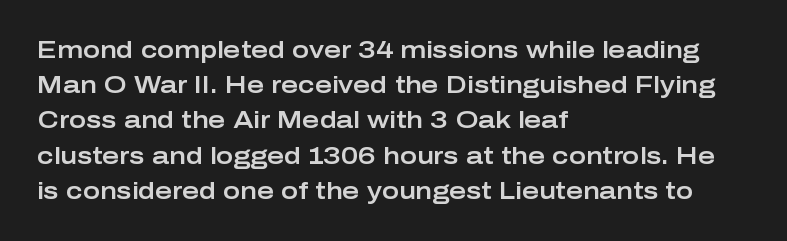
Q: Is the text italic (slanted)? A: No, it is upright.
Q: Is the text underlined? A: No.
Q: How is the paragraph aligned? A: Left-aligned.
Q: Is the spacing between letters normal or unusually wide? A: Normal.
Q: Is the spacing between lines tight, normal or loose? A: Normal.
